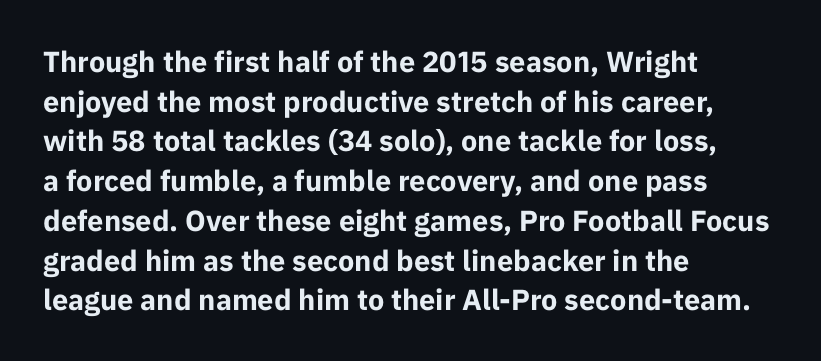
The image shows 29 px bold sans-serif type, upright; set left-aligned, normal line spacing (1.37x), normal letter spacing, not underlined; low stroke contrast and a medium x-height.
